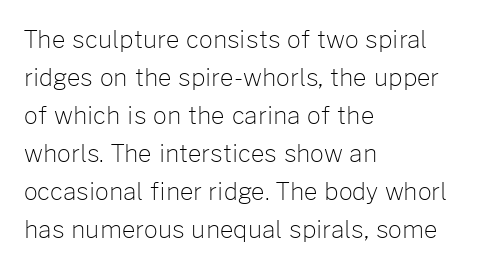
Q: Is the text bold? A: No.
Q: Is the text italic (slanted)? A: No, it is upright.
Q: Is the text underlined? A: No.
Q: How is the paragraph aligned? A: Left-aligned.
Q: Is the spacing between letters normal or unusually wide? A: Normal.
Q: Is the spacing between lines tight, normal or loose? A: Normal.
